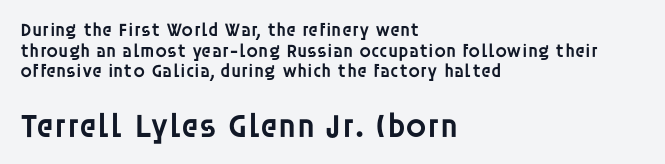
How heavy is the stroke? Medium-heavy — a semibold, shy of bold. You could not count columns in this text — the font is proportionally spaced. Nope, no serifs anywhere on these letters. Notice how the passage keeps a crisp vertical edge on the left only.
